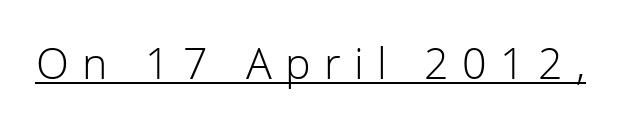
Q: Is the text bold? A: No.
Q: Is the text italic (slanted)? A: No, it is upright.
Q: Is the typeface a serif or a sans-serif typeface? A: Sans-serif.
Q: Is the text underlined? A: Yes.
Q: Is the spacing between letters normal or unusually wide? A: Unusually wide.
Q: Width (condensed, normal, or wide)? A: Normal.
Q: x-height? A: Medium.
Q: Monospaced? A: No.
